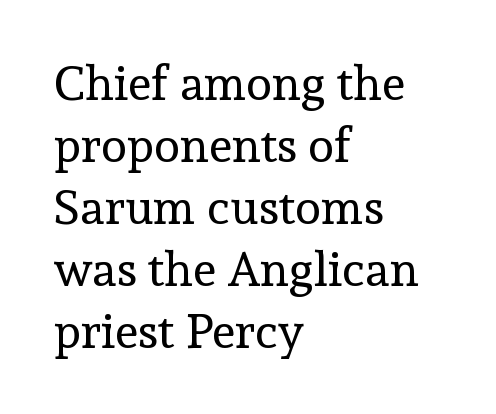
The image shows 48 px regular-weight serif type, upright; set left-aligned, normal line spacing (1.29x), normal letter spacing, not underlined; a medium x-height.
